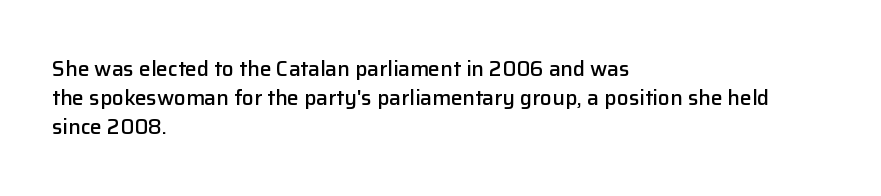
{"italic": "no", "bold": "semi", "underline": "no", "align": "left", "line_spacing": "normal", "line_spacing_ratio": 1.37, "letter_spacing": "normal", "letter_spacing_em": 0.0, "glyph_px": 21}
